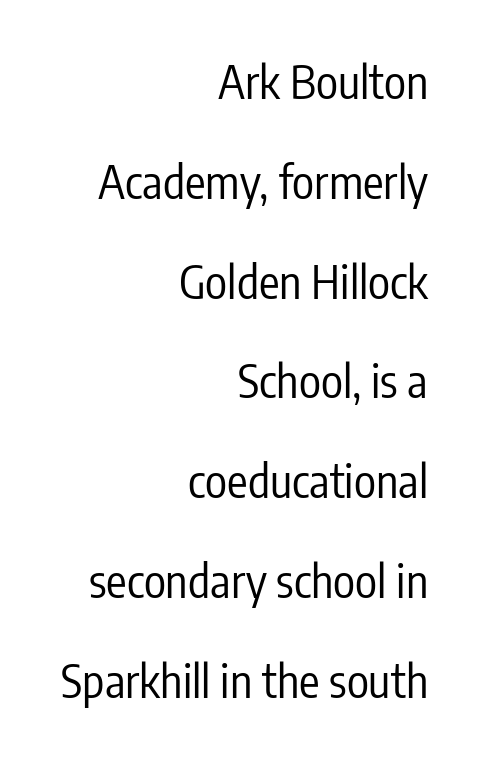
Words appear dense and cohesive because spacing is normal. Note the varied advance widths — an 'i' is clearly narrower than an 'm'. Look at the bottom of the vertical strokes: they stop flat, with no serifs. These glyphs show unthickened strokes, regular width or finer. In terms of posture, this sample is upright. Horizontally, the lines are justified to the trailing edge only.
